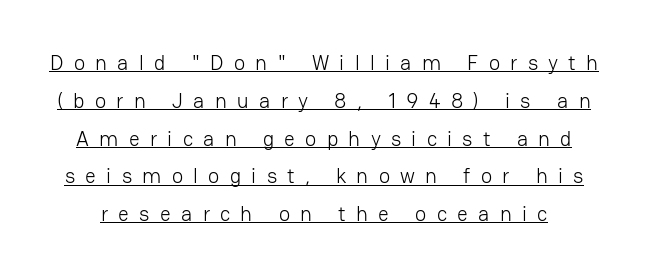
{"italic": "no", "bold": "no", "underline": "yes", "line_spacing_ratio": 1.8, "letter_spacing": "wide", "letter_spacing_em": 0.49, "glyph_px": 21}
